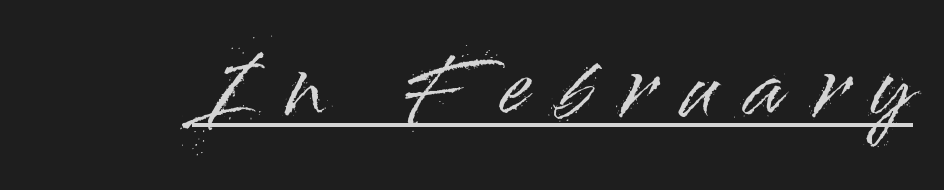
{"serif": "no", "width": "normal", "stroke_contrast": "high", "x_height": "small", "monospaced": "no", "underline": "yes", "letter_spacing": "wide", "letter_spacing_em": 0.39, "glyph_px": 77}
